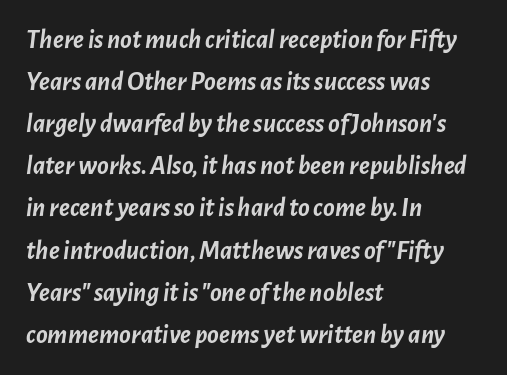
Q: Is the text bold? A: Yes.
Q: Is the text italic (slanted)? A: Yes, it leans right by about 7 degrees.
Q: Is the text underlined? A: No.
Q: How is the paragraph aligned? A: Left-aligned.
Q: Is the spacing between letters normal or unusually wide? A: Normal.
Q: Is the spacing between lines tight, normal or loose? A: Normal.
